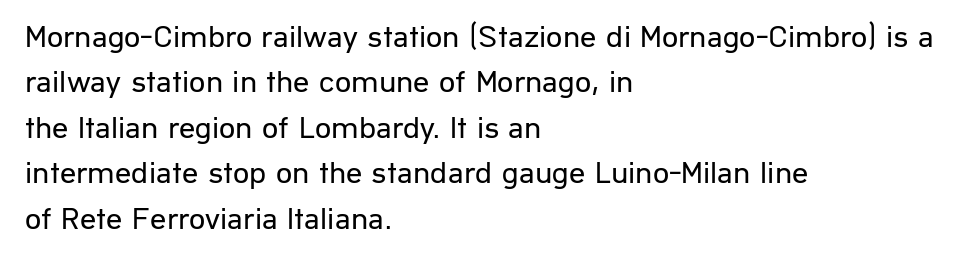
Q: Is the text bold? A: No.
Q: Is the text italic (slanted)? A: No, it is upright.
Q: Is the typeface a serif or a sans-serif typeface? A: Sans-serif.
Q: Is the text underlined? A: No.
Q: How is the paragraph aligned? A: Left-aligned.
Q: Is the spacing between letters normal or unusually wide? A: Normal.
Q: Is the spacing between lines tight, normal or loose? A: Normal.
Q: Width (condensed, normal, or wide)? A: Normal.
Q: Stroke contrast? A: Low.
Q: x-height? A: Medium.
Q: Monospaced? A: No.
